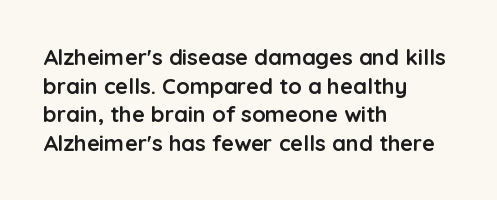
{"italic": "no", "bold": "yes", "underline": "no", "align": "left", "line_spacing": "normal", "line_spacing_ratio": 1.3, "letter_spacing": "normal", "letter_spacing_em": 0.0, "glyph_px": 22}
